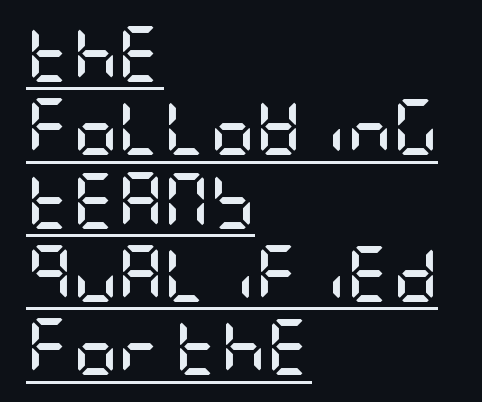
A continuous stroke trails under the words, as in a hyperlink. Letterform terminals end flat and unadorned throughout the passage. Look at the tracking — it's just the regular setting, nothing added. These lines were composed using upright roman letters. The passage is arranged the way most books set body copy — flush left.
